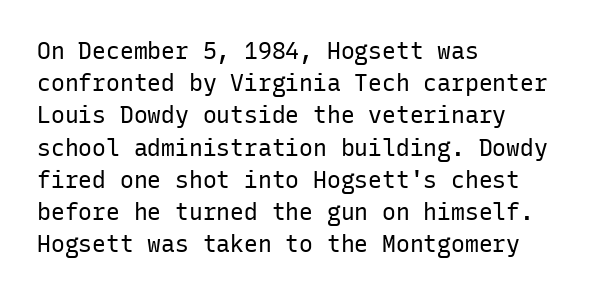
Regarding leading, the lines here are spaced in the standard way. The setting favours the left margin, as ordinary paragraphs usually do. The typeface has the unassuming heft of standard copy or less. The tracking reads as untouched default to a designer's eye. Type without underlining. Vertical strokes here are truly vertical.
